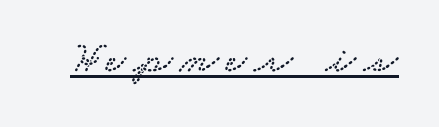
The image shows 44 px wide serif type; set underlined; low stroke contrast and a small x-height.
